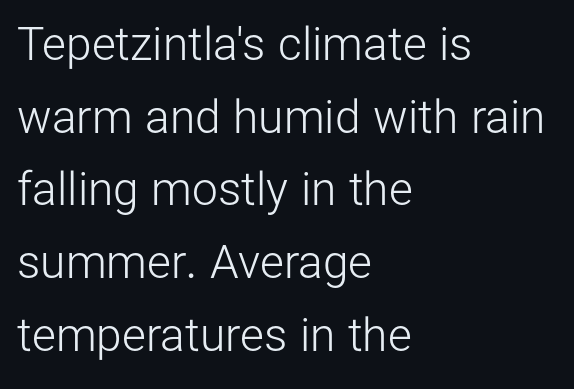
Regular leading. Left-aligned paragraph, ragged on the right. Between one letter and the next there's only the usual sliver of space. This is roman type, the default non-slanted kind.
